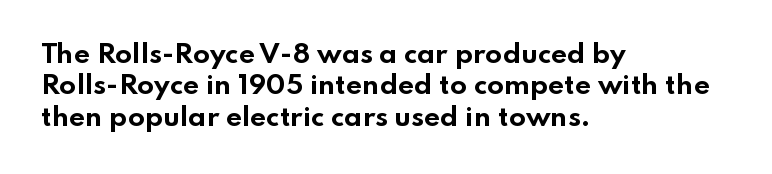
The image shows 25 px bold type, upright; set left-aligned, normal line spacing (1.26x), normal letter spacing, not underlined.
